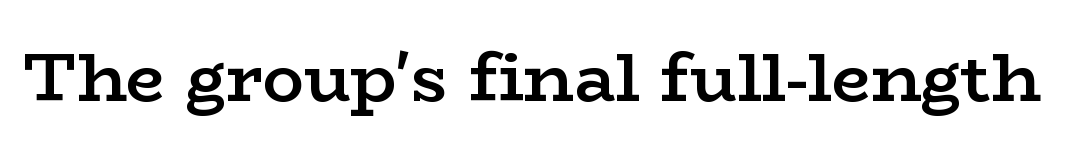
{"serif": "yes", "italic": "no", "bold": "semi", "weight": "semibold", "width": "wide", "stroke_contrast": "low", "x_height": "medium", "monospaced": "no", "underline": "no", "letter_spacing": "normal", "letter_spacing_em": 0.0, "glyph_px": 69}
